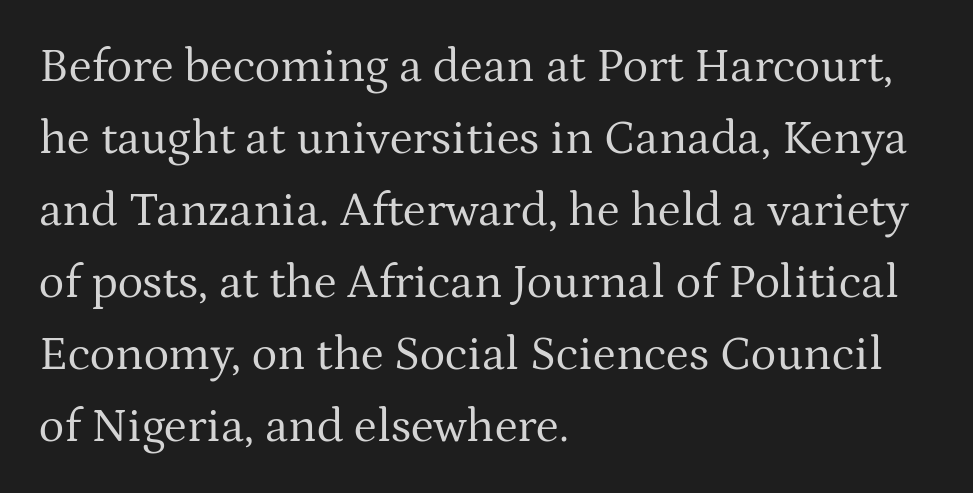
The image shows 48 px regular-weight serif type, upright; set left-aligned, normal line spacing (1.5x), normal letter spacing, not underlined; medium stroke contrast and a medium x-height.
